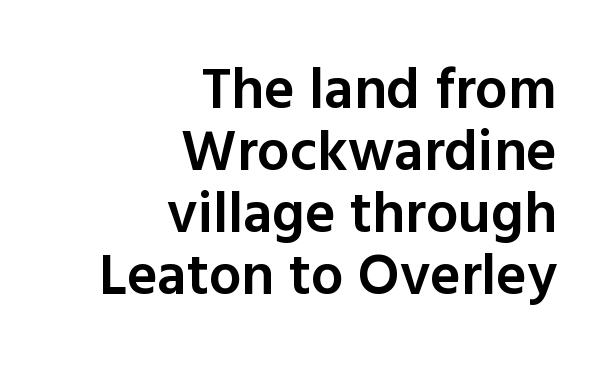
{"serif": "no", "italic": "no", "bold": "semi", "weight": "semibold", "width": "normal", "x_height": "medium", "monospaced": "no", "underline": "no", "align": "right", "line_spacing": "tight", "line_spacing_ratio": 1.07, "letter_spacing": "normal", "letter_spacing_em": 0.0, "glyph_px": 58}
